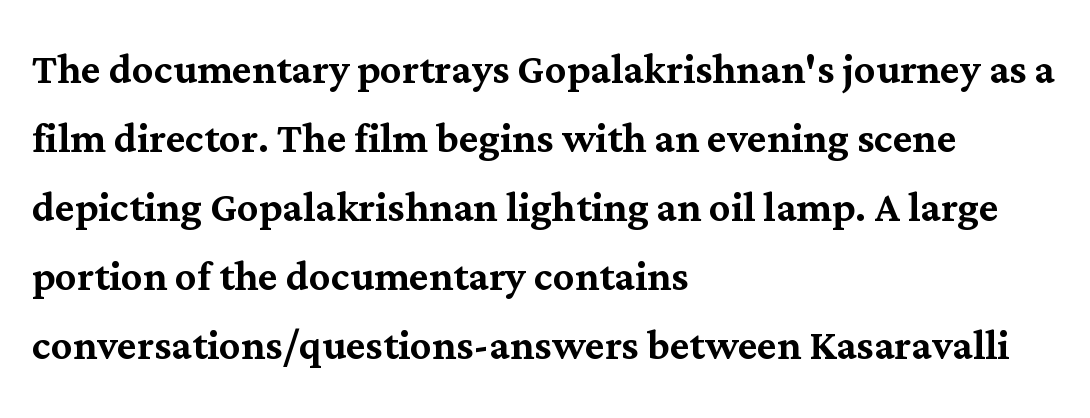
{"serif": "yes", "italic": "no", "width": "normal", "stroke_contrast": "medium", "x_height": "medium", "monospaced": "no", "underline": "no", "align": "left", "line_spacing": "normal", "line_spacing_ratio": 1.3, "letter_spacing": "normal", "letter_spacing_em": 0.0, "glyph_px": 53}
